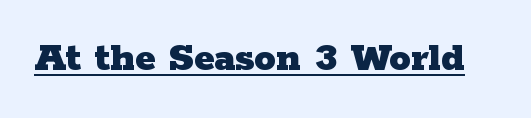
{"serif": "yes", "italic": "no", "bold": "yes", "weight": "heavy", "width": "wide", "stroke_contrast": "low", "x_height": "medium", "monospaced": "no", "underline": "yes", "letter_spacing": "normal", "letter_spacing_em": 0.0, "glyph_px": 43}
